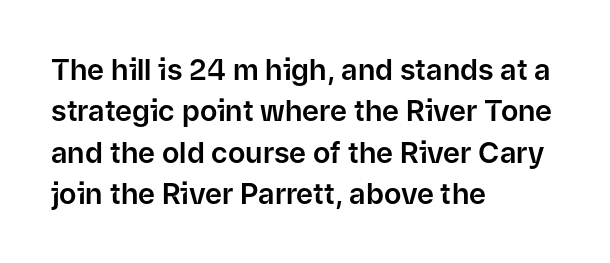
A student would call this left alignment; a typographer would say flush left, rag right. Are there feet on the stems? There aren't — it's a sans. This sample uses plain, unmodified letter spacing. Notice how descenders clear the ascenders below comfortably — that's standard leading. Spacing verdict: proportional, widths tailored to each character.
